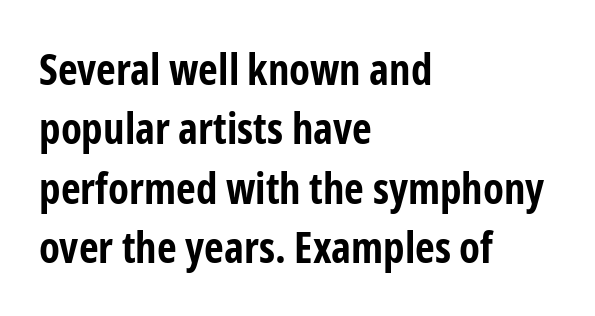
{"serif": "no", "italic": "no", "bold": "yes", "weight": "bold", "width": "condensed", "stroke_contrast": "low", "x_height": "medium", "monospaced": "no", "underline": "no", "align": "left", "line_spacing": "normal", "line_spacing_ratio": 1.38, "letter_spacing": "normal", "letter_spacing_em": 0.0, "glyph_px": 43}
